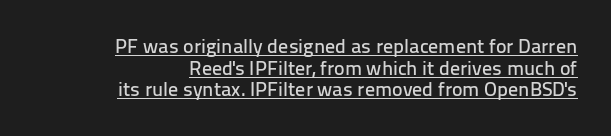
Q: Is the text italic (slanted)? A: No, it is upright.
Q: Is the text underlined? A: Yes.
Q: How is the paragraph aligned? A: Right-aligned.
Q: Is the spacing between letters normal or unusually wide? A: Normal.
Q: Is the spacing between lines tight, normal or loose? A: Tight.
